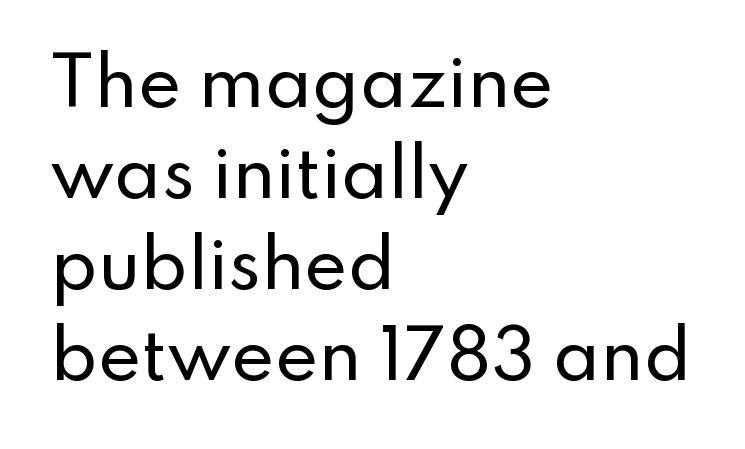
The image shows 66 px sans-serif type, upright; set left-aligned, normal line spacing (1.38x), normal letter spacing, not underlined; low stroke contrast and a small x-height.
